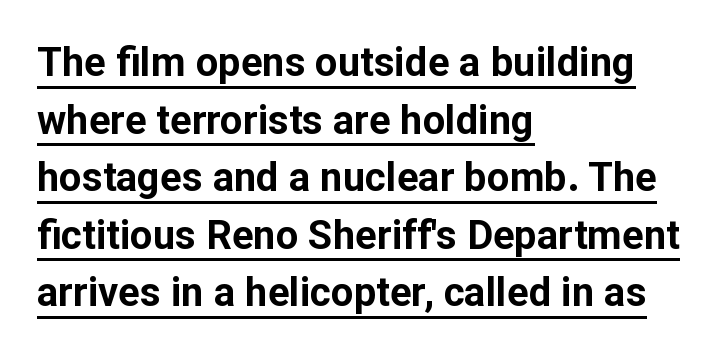
Q: Is the text bold? A: Yes.
Q: Is the text italic (slanted)? A: No, it is upright.
Q: Is the typeface a serif or a sans-serif typeface? A: Sans-serif.
Q: Is the text underlined? A: Yes.
Q: How is the paragraph aligned? A: Left-aligned.
Q: Is the spacing between letters normal or unusually wide? A: Normal.
Q: Is the spacing between lines tight, normal or loose? A: Normal.
Q: Width (condensed, normal, or wide)? A: Normal.
Q: Stroke contrast? A: Low.
Q: x-height? A: Medium.
Q: Monospaced? A: No.
